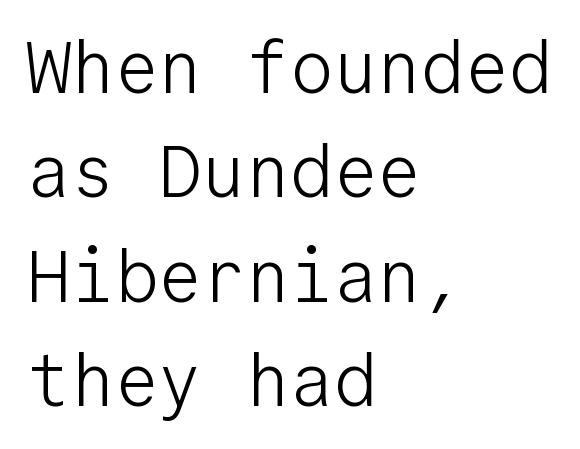
{"serif": "no", "italic": "no", "bold": "no", "weight": "light", "width": "normal", "stroke_contrast": "low", "x_height": "medium", "monospaced": "yes", "underline": "no", "align": "left", "line_spacing": "normal", "line_spacing_ratio": 1.43, "letter_spacing": "normal", "letter_spacing_em": 0.0, "glyph_px": 73}
